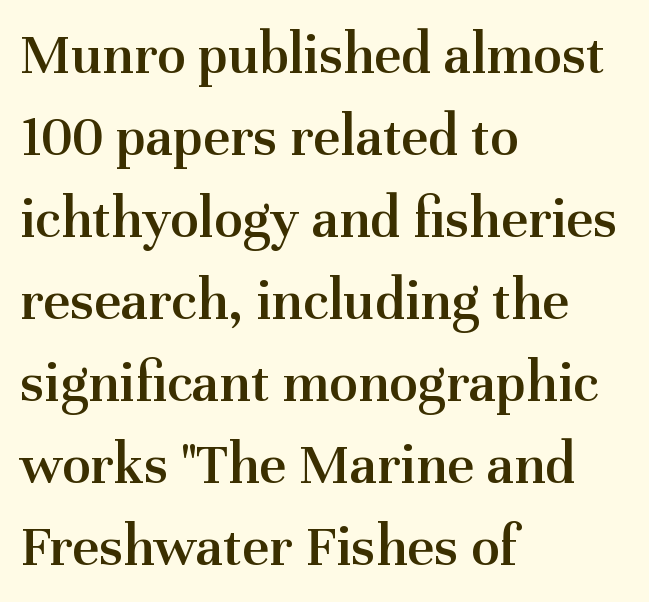
Q: Is the text bold? A: Semi-bold.
Q: Is the text italic (slanted)? A: No, it is upright.
Q: Is the typeface a serif or a sans-serif typeface? A: Serif.
Q: Is the text underlined? A: No.
Q: How is the paragraph aligned? A: Left-aligned.
Q: Is the spacing between letters normal or unusually wide? A: Normal.
Q: Is the spacing between lines tight, normal or loose? A: Normal.
Q: Width (condensed, normal, or wide)? A: Normal.
Q: Stroke contrast? A: Medium.
Q: x-height? A: Medium.
Q: Monospaced? A: No.
